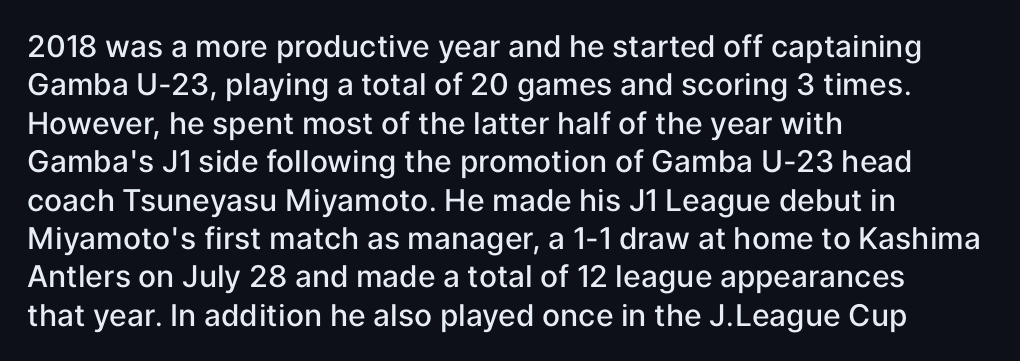
Layout note: lines flush left. Posture: straight, roman, zero tilt. Notice how descenders clear the ascenders below comfortably — that's standard leading. Regarding serifs, this sample does without them.
